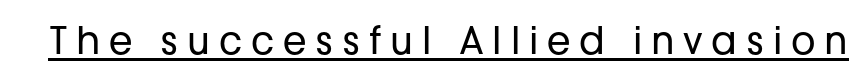
Grotesque or geometric, the face here clearly has no serifs. A typographer would call this underscored text. This reads as an unemphasized weight, regular at the heaviest. The type sits square on the baseline with zero lean. Letter spacing: wide.
